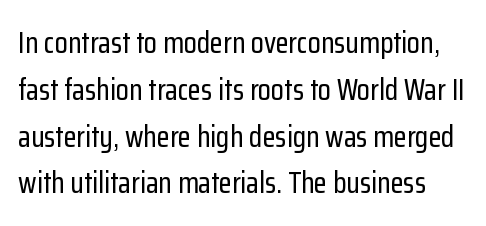
{"serif": "no", "italic": "no", "width": "condensed", "stroke_contrast": "low", "x_height": "medium", "monospaced": "no", "underline": "no", "line_spacing": "normal", "line_spacing_ratio": 1.56, "letter_spacing": "normal", "letter_spacing_em": 0.0, "glyph_px": 30}
